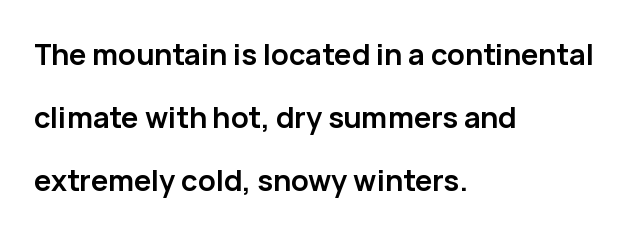
The image shows 29 px semibold sans-serif type, upright; set left-aligned, loose line spacing (2.17x), normal letter spacing, not underlined; low stroke contrast and a medium x-height.
